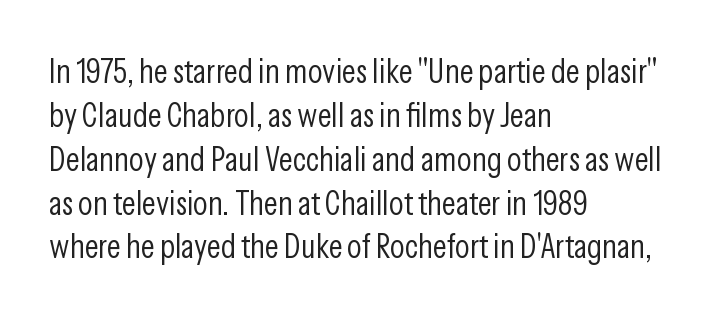
Q: Is the text bold? A: No.
Q: Is the text italic (slanted)? A: No, it is upright.
Q: Is the typeface a serif or a sans-serif typeface? A: Sans-serif.
Q: Is the text underlined? A: No.
Q: How is the paragraph aligned? A: Left-aligned.
Q: Is the spacing between letters normal or unusually wide? A: Normal.
Q: Is the spacing between lines tight, normal or loose? A: Normal.
Q: Width (condensed, normal, or wide)? A: Condensed.
Q: Stroke contrast? A: Low.
Q: x-height? A: Medium.
Q: Monospaced? A: No.
